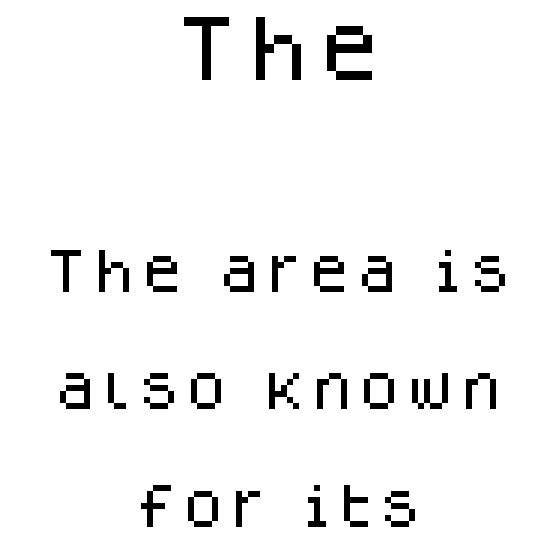
The image shows 72 px sans-serif type, upright; set centered, loose line spacing (2.44x), not underlined; the first (top) block is 1.5x larger; low stroke contrast and a large x-height.
